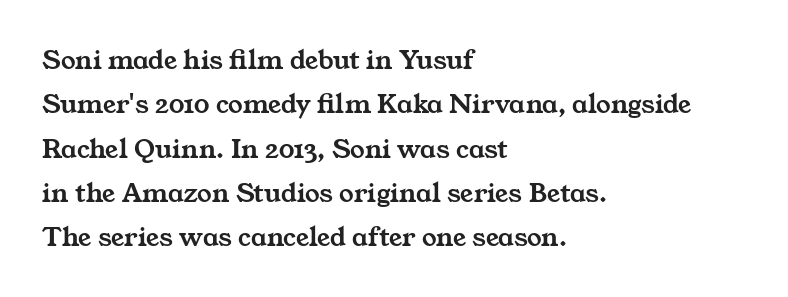
Q: Is the typeface a serif or a sans-serif typeface? A: Serif.
Q: Is the text underlined? A: No.
Q: How is the paragraph aligned? A: Left-aligned.
Q: Is the spacing between letters normal or unusually wide? A: Normal.
Q: Is the spacing between lines tight, normal or loose? A: Normal.
Q: Width (condensed, normal, or wide)? A: Wide.
Q: Stroke contrast? A: Medium.
Q: x-height? A: Medium.
Q: Monospaced? A: No.
